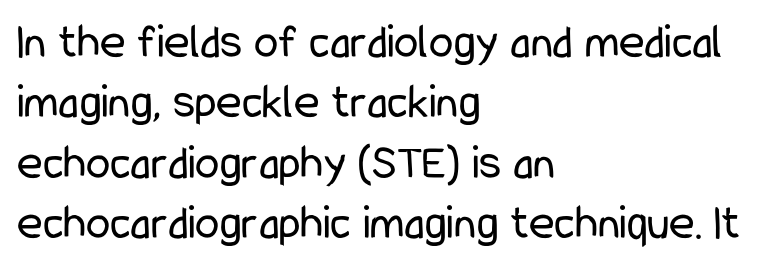
The image shows 49 px regular-weight, condensed sans-serif type, upright; set left-aligned, line spacing 1.23x, normal letter spacing, not underlined; low stroke contrast and a medium x-height.
